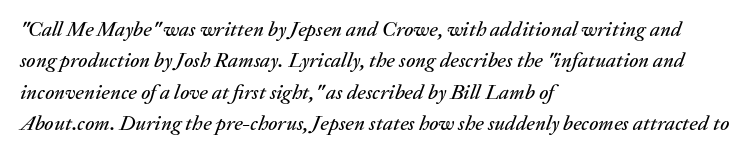
Q: Is the text italic (slanted)? A: Yes, it leans right by about 20 degrees.
Q: Is the text underlined? A: No.
Q: How is the paragraph aligned? A: Left-aligned.
Q: Is the spacing between letters normal or unusually wide? A: Normal.
Q: Is the spacing between lines tight, normal or loose? A: Normal.
